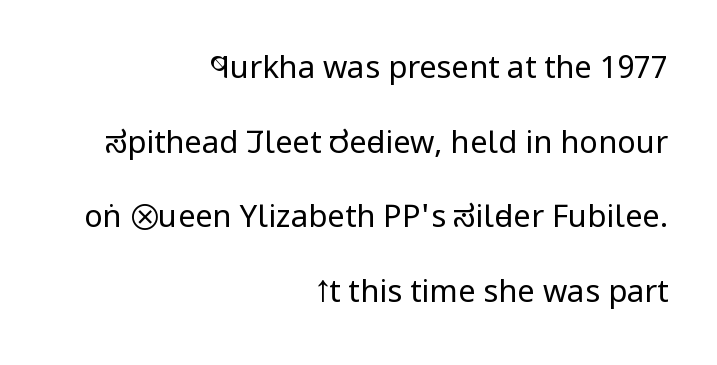
{"serif": "no", "italic": "no", "bold": "no", "weight": "regular", "width": "condensed", "stroke_contrast": "low", "x_height": "large", "monospaced": "no", "underline": "no", "align": "right", "line_spacing": "loose", "line_spacing_ratio": 2.41, "letter_spacing": "normal", "letter_spacing_em": 0.0, "glyph_px": 31}
